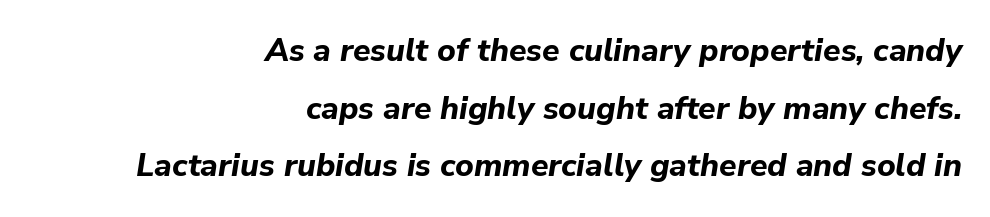
Note the varied advance widths — an 'i' is clearly narrower than an 'm'. Students, note that the glyphs here touch the page at normal intervals. Weight check: bold — yes, fully. The baseline area is clear.
